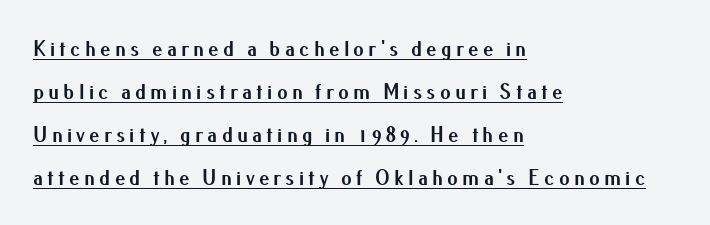
The lettering holds an erect, upright posture throughout. Does a line run under the words? Yes, clearly. Bold? Absolutely — the strokes are thick and heavy. Left-aligned paragraph, ragged on the right. Spacing between characters has been opened up far beyond the box default.
